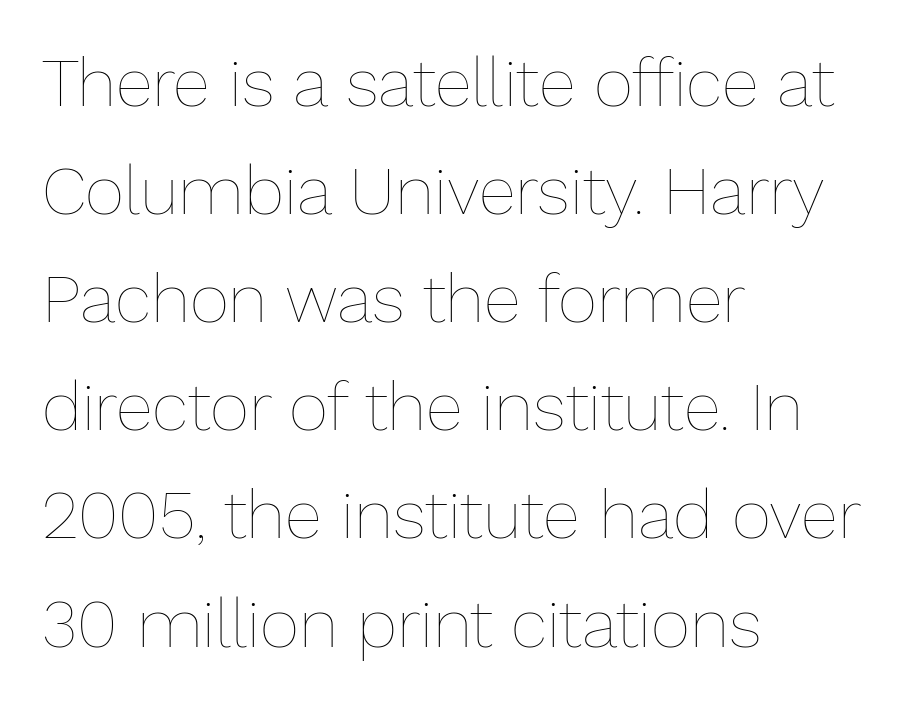
The image shows 68 px thin type, upright; set left-aligned, normal line spacing (1.59x), normal letter spacing, not underlined; low stroke contrast and a medium x-height.
